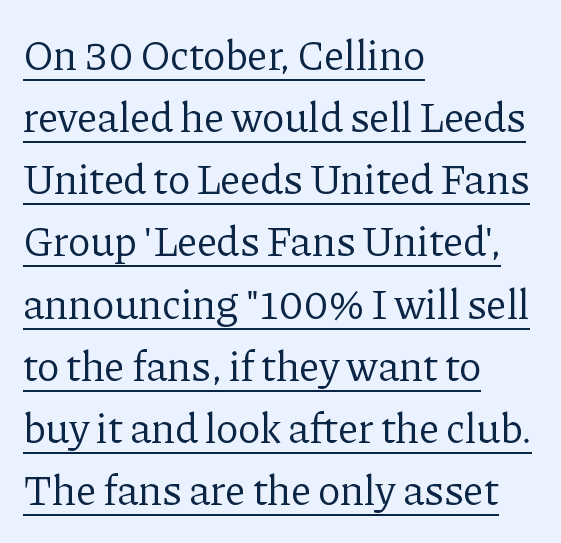
Is there an underline? Yes — a line sits under the letters. How would I describe the line gaps? Plain and ordinary. The face looks like a standard text weight, possibly lighter. Are there feet on the stems? There are — it's a serif.
